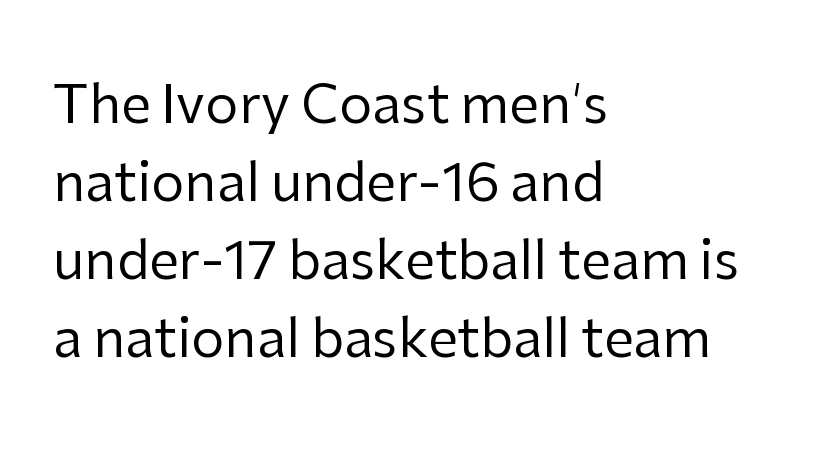
Interline gaps are of average width in this sample. Stems here are at most as thick as an everyday book face. Typeset ragged right — the left edge is the straight one. These lines are composed in type without serifs. Spacing verdict: proportional, widths tailored to each character.
